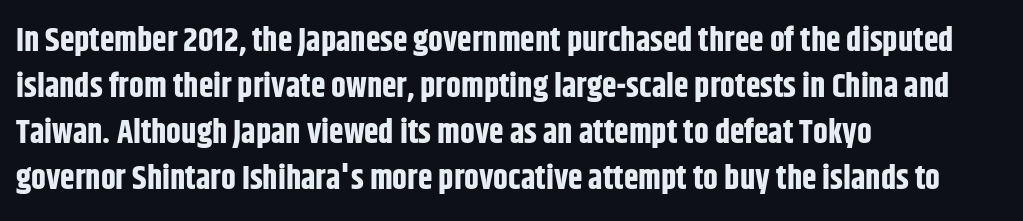
A normal amount of white space separates one row of letters from the next. The face used here is rendered with its standard letterfit. These lines carry a lot of weight — the face is fully bold. The strip under each line holds only bare page. To sum up the face: it is a sans, with no serifs. Typeset ragged right — the left edge is the straight one.
